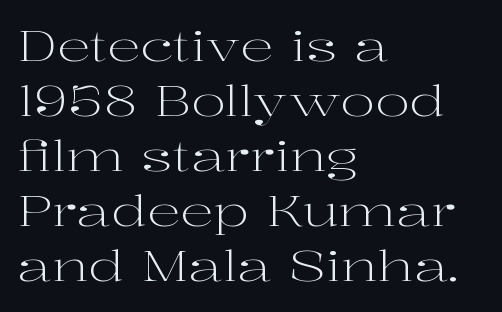
The image shows 42 px light, wide serif type, upright; set left-aligned, normal line spacing (1.31x), normal letter spacing, not underlined; high stroke contrast and a medium x-height.
